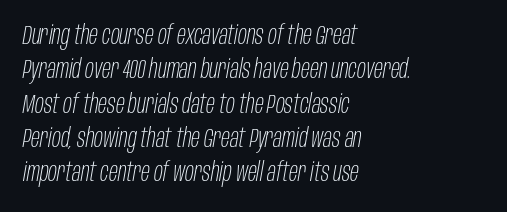
Descenders are the only things crossing below the line. Inter-character spacing is left at the font's built-in metrics. If you drew a ruler down the left edge, every line would touch it. Weight class: somewhere from thin through regular.
